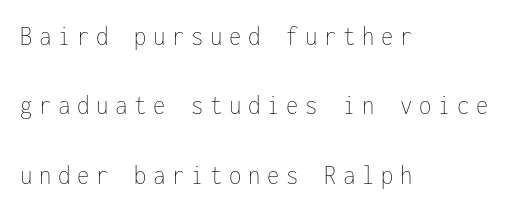
The image shows 28 px thin, condensed type, upright, monospaced; set left-aligned, loose line spacing (2.48x), unusually wide letter spacing (+0.24 em), not underlined; low stroke contrast and a medium x-height.
